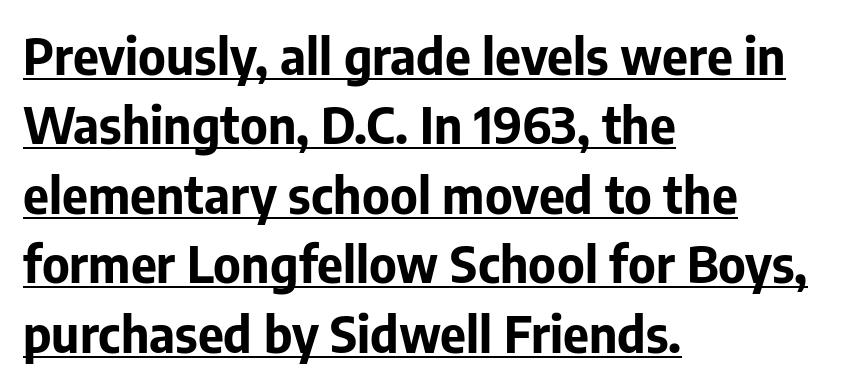
{"serif": "no", "italic": "no", "bold": "yes", "weight": "bold", "width": "normal", "stroke_contrast": "low", "x_height": "medium", "monospaced": "no", "underline": "yes", "align": "left", "line_spacing": "normal", "line_spacing_ratio": 1.39, "letter_spacing": "normal", "letter_spacing_em": 0.0, "glyph_px": 50}
